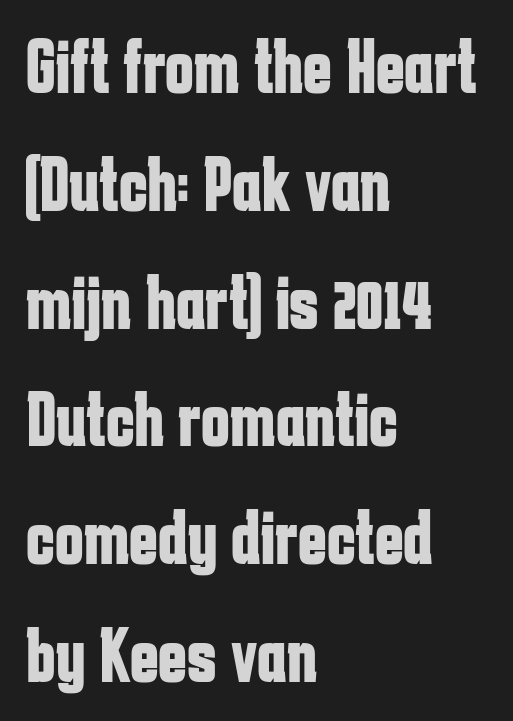
{"serif": "no", "italic": "no", "bold": "yes", "weight": "bold", "width": "condensed", "stroke_contrast": "low", "x_height": "medium", "monospaced": "no", "underline": "no", "align": "left", "line_spacing": "normal", "line_spacing_ratio": 1.53, "letter_spacing": "normal", "letter_spacing_em": 0.0, "glyph_px": 77}
